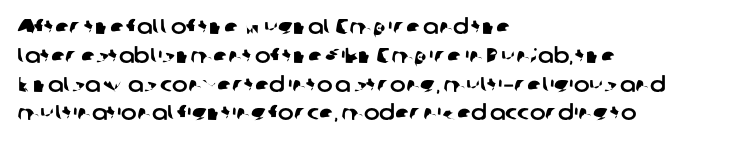
Q: Is the text underlined? A: No.
Q: How is the paragraph aligned? A: Left-aligned.
Q: Is the spacing between letters normal or unusually wide? A: Normal.
Q: Is the spacing between lines tight, normal or loose? A: Normal.
